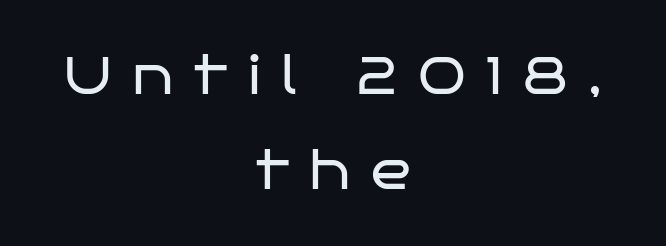
Q: Is the text bold? A: No.
Q: Is the text italic (slanted)? A: No, it is upright.
Q: Is the typeface a serif or a sans-serif typeface? A: Sans-serif.
Q: Is the text underlined? A: No.
Q: How is the paragraph aligned? A: Centered.
Q: Is the spacing between letters normal or unusually wide? A: Unusually wide.
Q: Width (condensed, normal, or wide)? A: Wide.
Q: Stroke contrast? A: Low.
Q: x-height? A: Large.
Q: Monospaced? A: No.
